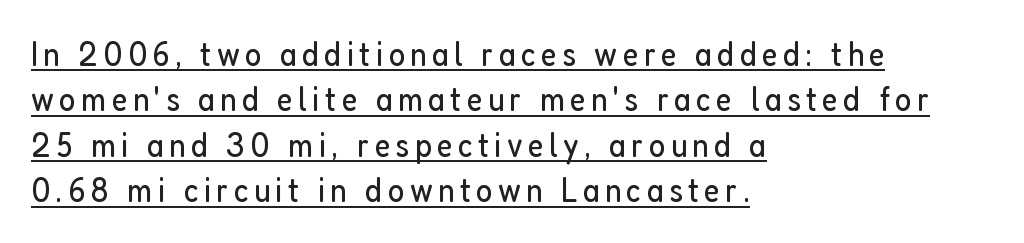
Q: Is the text bold? A: No.
Q: Is the text italic (slanted)? A: No, it is upright.
Q: Is the typeface a serif or a sans-serif typeface? A: Sans-serif.
Q: Is the text underlined? A: Yes.
Q: How is the paragraph aligned? A: Left-aligned.
Q: Is the spacing between lines tight, normal or loose? A: Normal.
Q: Width (condensed, normal, or wide)? A: Condensed.
Q: Stroke contrast? A: Low.
Q: x-height? A: Medium.
Q: Monospaced? A: No.
